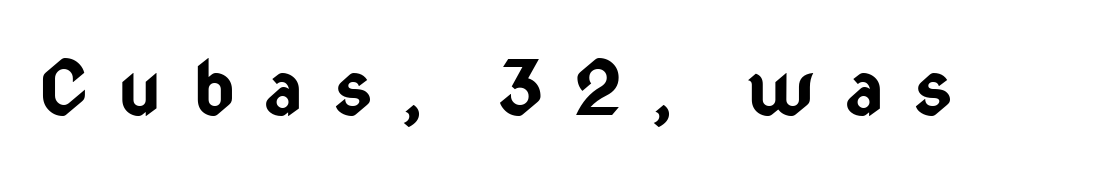
Q: Is the text bold? A: Yes.
Q: Is the text italic (slanted)? A: No, it is upright.
Q: Is the typeface a serif or a sans-serif typeface? A: Sans-serif.
Q: Is the text underlined? A: No.
Q: Is the spacing between letters normal or unusually wide? A: Unusually wide.
Q: Width (condensed, normal, or wide)? A: Condensed.
Q: Stroke contrast? A: Low.
Q: x-height? A: Medium.
Q: Monospaced? A: No.
